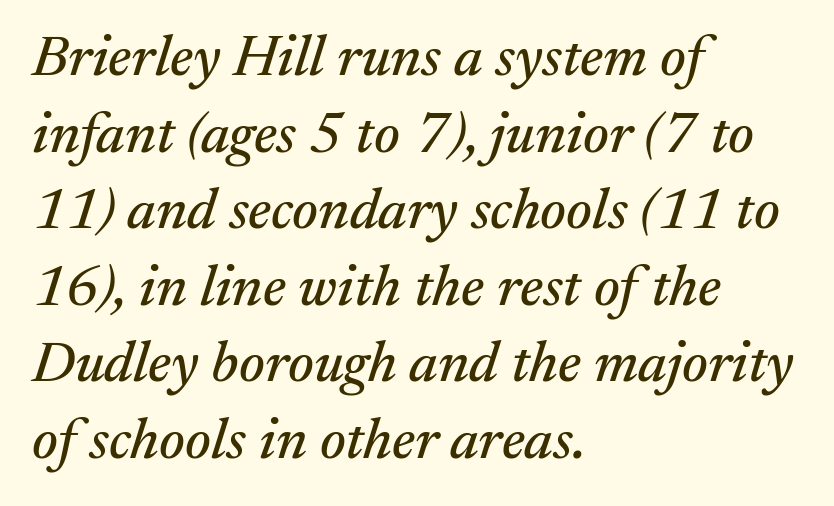
{"serif": "yes", "italic": "yes", "lean": "right", "slant_degrees": 17, "width": "normal", "stroke_contrast": "medium", "x_height": "medium", "monospaced": "no", "underline": "no", "align": "left", "line_spacing": "normal", "line_spacing_ratio": 1.32, "letter_spacing": "normal", "letter_spacing_em": 0.0, "glyph_px": 58}
